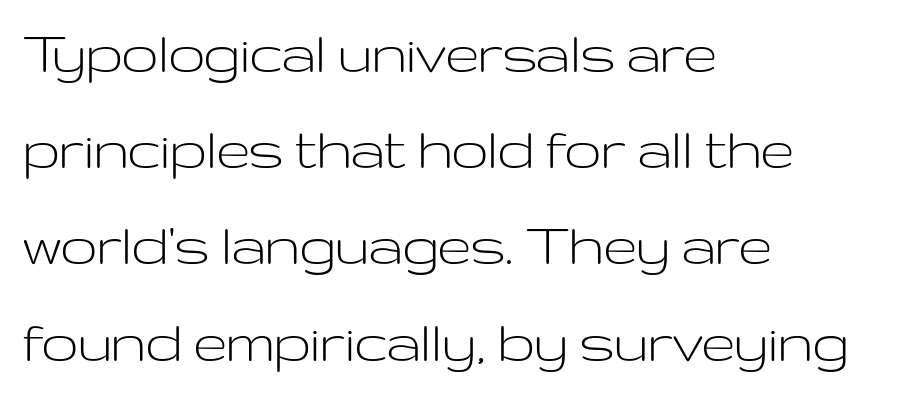
The image shows 65 px light, wide sans-serif type, upright; set left-aligned, normal line spacing (1.48x), normal letter spacing, not underlined; low stroke contrast and a medium x-height.
